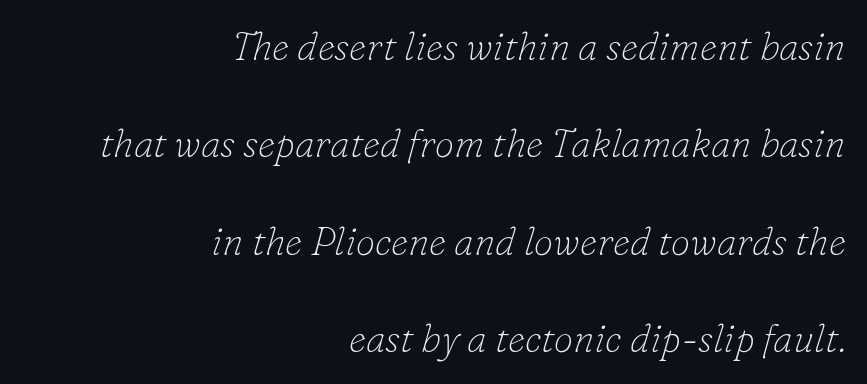
The image shows 39 px thin serif type, italic (leaning right); set right-aligned, loose line spacing (2.5x), normal letter spacing, not underlined; low stroke contrast and a small x-height.
